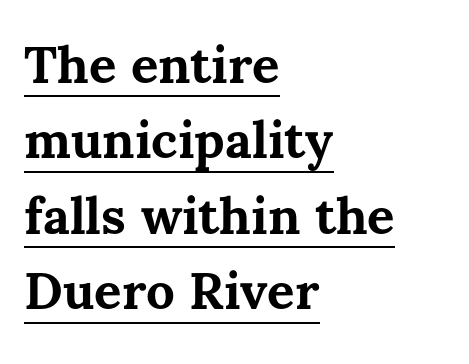
{"italic": "no", "bold": "yes", "weight": "bold", "width": "normal", "stroke_contrast": "medium", "x_height": "medium", "monospaced": "no", "underline": "yes", "align": "left", "line_spacing": "normal", "line_spacing_ratio": 1.48, "letter_spacing": "normal", "letter_spacing_em": 0.0, "glyph_px": 51}
